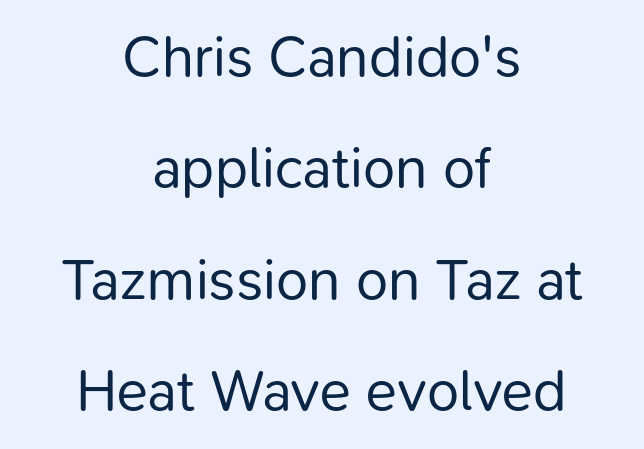
{"serif": "no", "italic": "no", "bold": "no", "weight": "regular", "width": "normal", "stroke_contrast": "low", "x_height": "medium", "monospaced": "no", "underline": "no", "align": "center", "line_spacing": "loose", "line_spacing_ratio": 1.92, "letter_spacing": "normal", "letter_spacing_em": 0.0, "glyph_px": 58}
